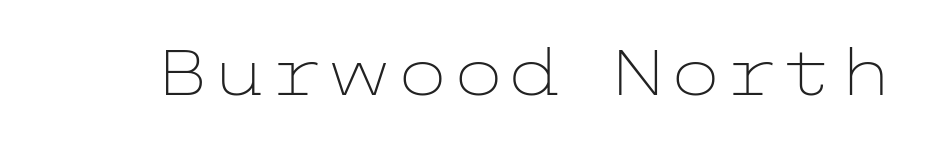
The image shows 65 px light, wide sans-serif type, upright; set normal letter spacing, not underlined; low stroke contrast and a medium x-height.
